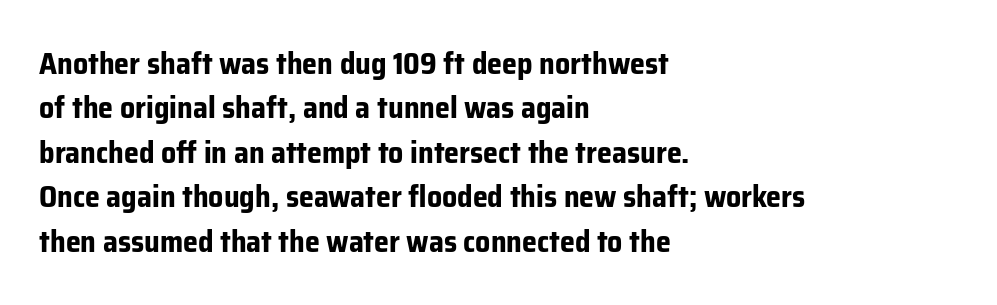
Q: Is the text bold? A: Yes.
Q: Is the text italic (slanted)? A: No, it is upright.
Q: Is the typeface a serif or a sans-serif typeface? A: Sans-serif.
Q: Is the text underlined? A: No.
Q: How is the paragraph aligned? A: Left-aligned.
Q: Is the spacing between letters normal or unusually wide? A: Normal.
Q: Is the spacing between lines tight, normal or loose? A: Normal.
Q: Width (condensed, normal, or wide)? A: Normal.
Q: Stroke contrast? A: Low.
Q: x-height? A: Medium.
Q: Monospaced? A: No.
